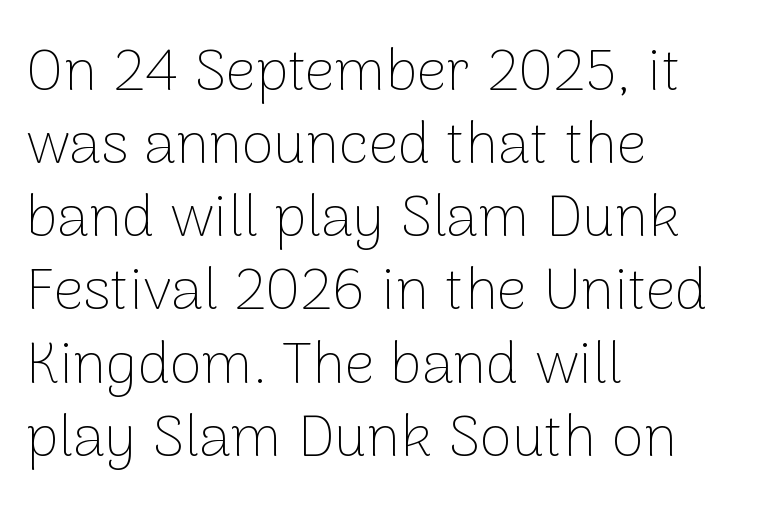
{"serif": "no", "italic": "no", "bold": "no", "weight": "thin", "width": "normal", "stroke_contrast": "low", "x_height": "medium", "monospaced": "no", "underline": "no", "align": "left", "line_spacing_ratio": 1.24, "letter_spacing": "normal", "letter_spacing_em": 0.0, "glyph_px": 59}
